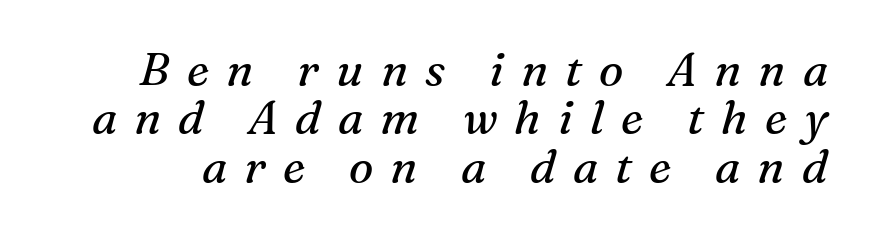
The image shows 46 px regular-weight serif type, italic (leaning right); set tight line spacing (1.05x), unusually wide letter spacing (+0.37 em), not underlined; medium stroke contrast and a medium x-height.
